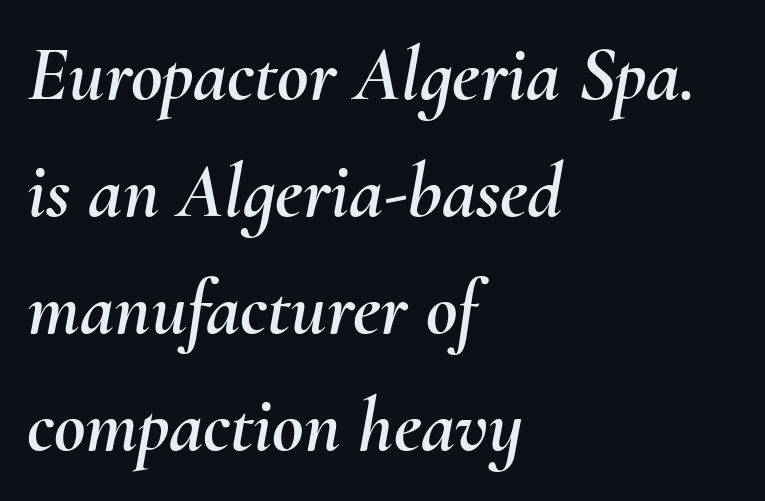
{"italic": "yes", "lean": "right", "slant_degrees": 10, "width": "normal", "stroke_contrast": "medium", "x_height": "small", "monospaced": "no", "underline": "no", "align": "left", "line_spacing": "normal", "line_spacing_ratio": 1.52, "letter_spacing": "normal", "letter_spacing_em": 0.0, "glyph_px": 77}
